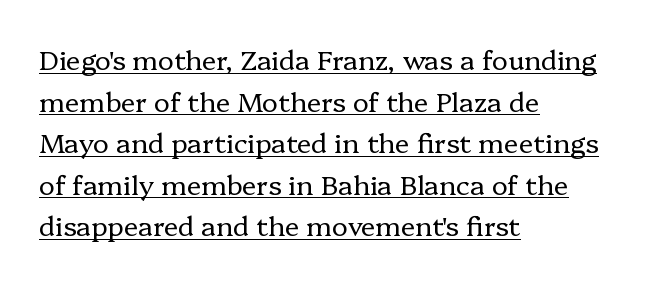
The image shows 27 px text type, upright; set left-aligned, normal line spacing (1.54x), normal letter spacing, underlined.
